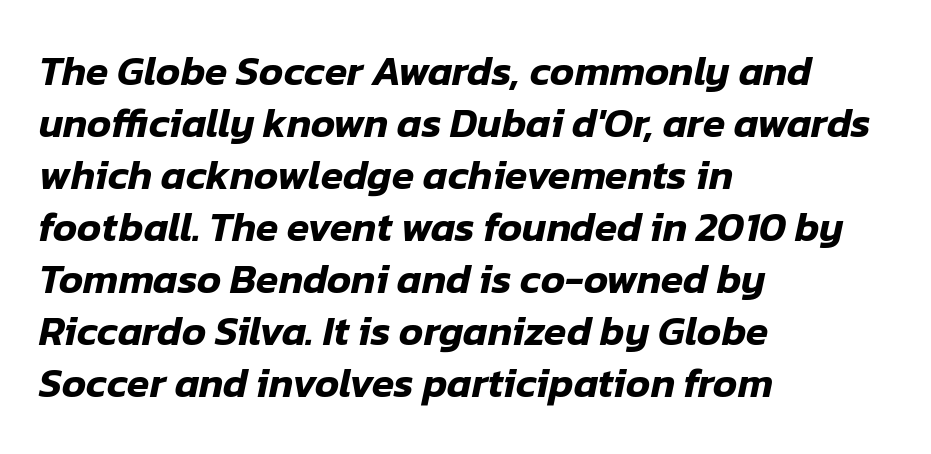
In terms of letterspacing, this is plain default setting. Here the designer chose a conventional face with non-uniform glyph widths. The passage is arranged the way most books set body copy — flush left. How would I describe the line gaps? Plain and ordinary.
